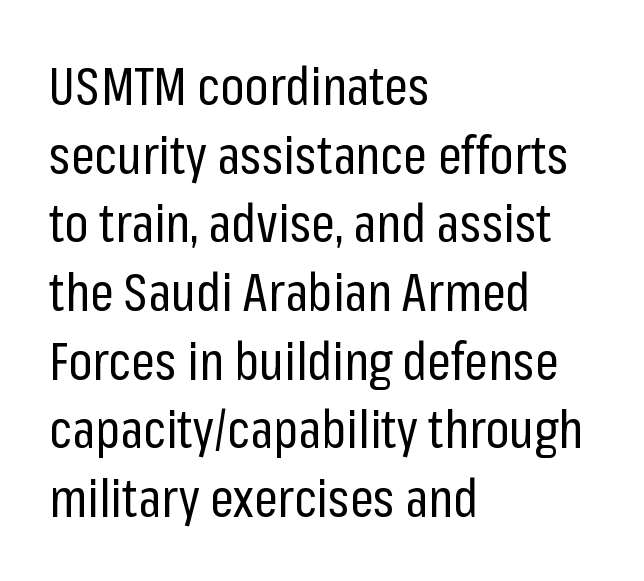
Glyph-to-glyph distance matches everyday printed text. Compared with a typical body face, this is equally light or lighter still. Characters remain perfectly vertical along every line. Note the varied advance widths — an 'i' is clearly narrower than an 'm'. The paragraph shown leans on its left margin. Type style note: lacks serifs.
